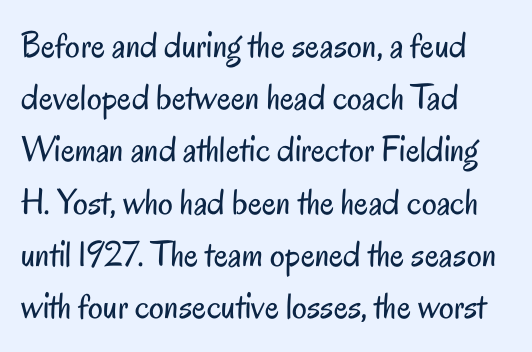
The rendering keeps characters at their native spacing. These lines were composed using upright roman letters. Leading matches the norm, producing a regular column. Character widths vary here, with narrow letters taking less room than wide ones. The letterforms sit at book weight or below. The face used here is a sans, in the tradition of grotesques and geometrics.
